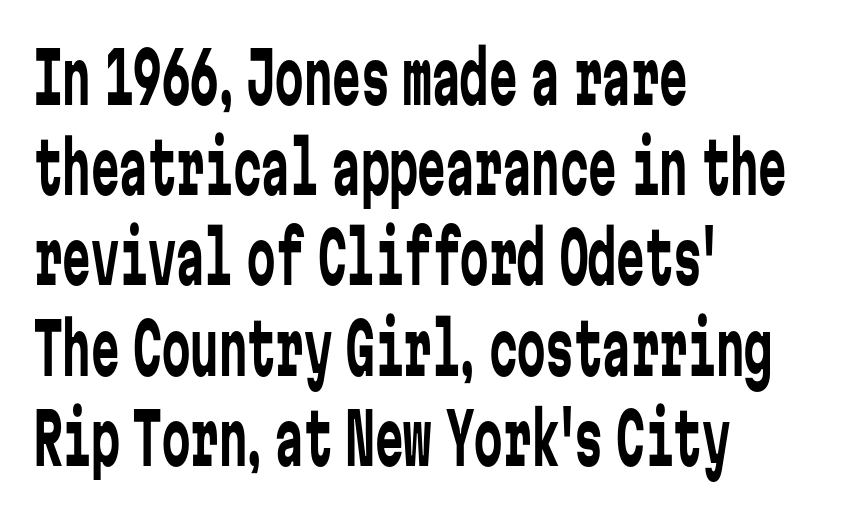
The image shows 71 px regular-weight, condensed sans-serif type, upright, monospaced; set left-aligned, normal line spacing (1.27x), normal letter spacing, not underlined; low stroke contrast and a medium x-height.
